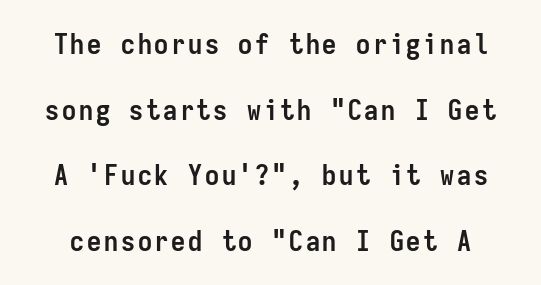
Regarding serifs, this sample does without them. Regarding leading, the lines here are spaced well apart. Upright lettering throughout. What weight is shown? A full bold with thick strokes. Just letters on the line, the space beneath them empty. The passage shown is typed in a monospace face where columns stay perfectly aligned.
